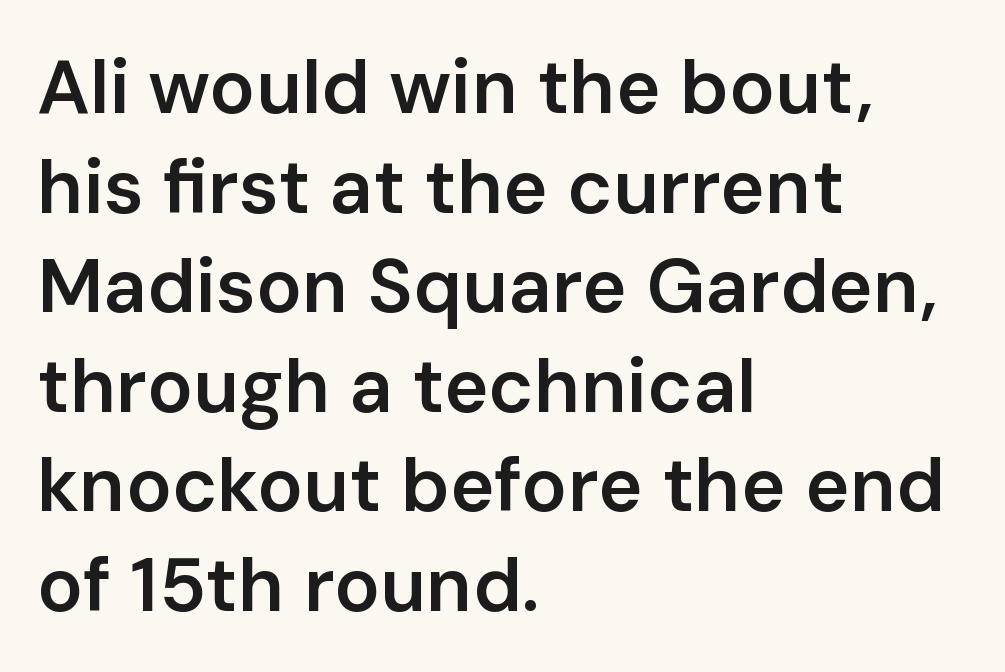
{"serif": "no", "italic": "no", "bold": "semi", "weight": "semibold", "width": "normal", "stroke_contrast": "low", "x_height": "medium", "monospaced": "no", "underline": "no", "align": "left", "line_spacing": "normal", "line_spacing_ratio": 1.31, "letter_spacing": "normal", "letter_spacing_em": 0.0, "glyph_px": 76}
